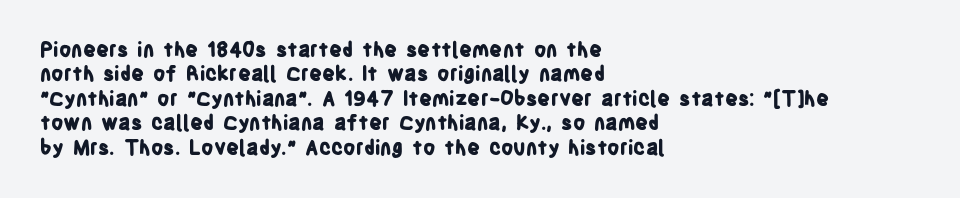
In terms of weight, the rendering is a true, heavy bold. In CSS terms this would be text-align: left. This rendering leaves character spacing at its baseline value. Honestly, there is no underline to notice here at all. The typography opts for an upright posture over an oblique one.
